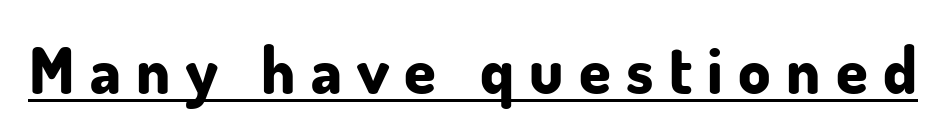
{"serif": "no", "italic": "no", "bold": "yes", "weight": "bold", "width": "normal", "stroke_contrast": "low", "x_height": "small", "monospaced": "no", "underline": "yes", "letter_spacing": "wide", "letter_spacing_em": 0.24, "glyph_px": 64}
